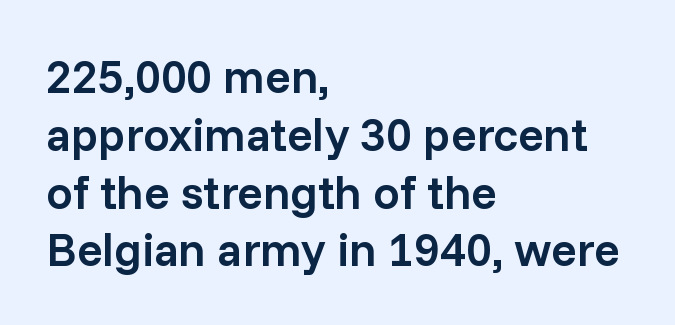
Notice how the passage keeps a crisp vertical edge on the left only. A typesetter would mark this as roman, not italic. Think of a printed novel: that variable character pitch is what you see here. The type is set solid horizontally, with unmodified tracking.
